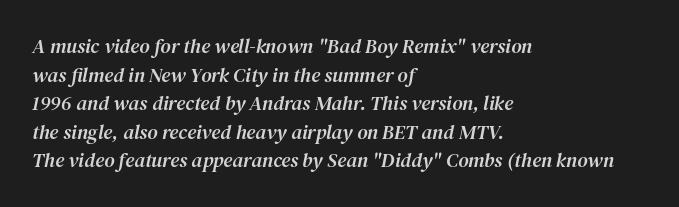
{"italic": "yes", "lean": "right", "slant_degrees": 12, "underline": "no", "align": "left", "line_spacing": "normal", "line_spacing_ratio": 1.43, "letter_spacing": "normal", "letter_spacing_em": 0.0, "glyph_px": 20}
